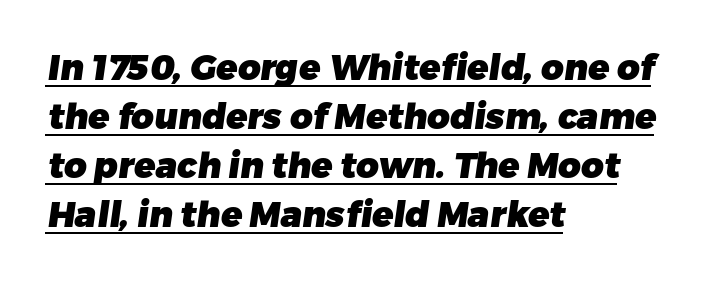
{"serif": "no", "bold": "yes", "weight": "heavy", "width": "normal", "stroke_contrast": "low", "x_height": "medium", "monospaced": "no", "underline": "yes", "align": "left", "line_spacing": "normal", "line_spacing_ratio": 1.4, "letter_spacing": "normal", "letter_spacing_em": 0.0, "glyph_px": 35}
